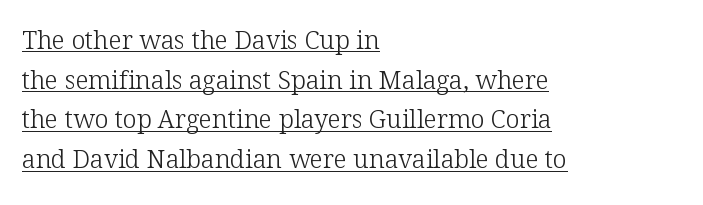
{"italic": "no", "bold": "no", "underline": "yes", "align": "left", "line_spacing": "normal", "line_spacing_ratio": 1.59, "letter_spacing": "normal", "letter_spacing_em": 0.0, "glyph_px": 25}
